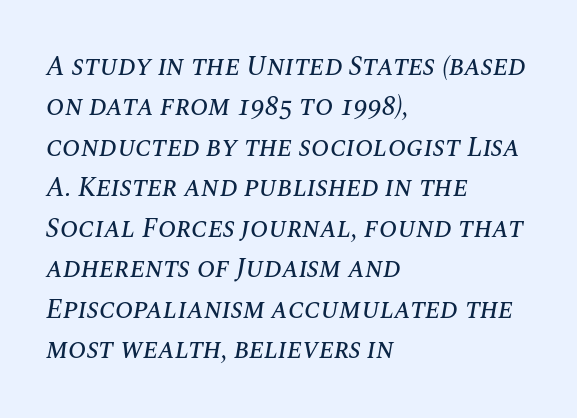
Q: Is the text italic (slanted)? A: Yes, it leans right by about 10 degrees.
Q: Is the text underlined? A: No.
Q: How is the paragraph aligned? A: Left-aligned.
Q: Is the spacing between letters normal or unusually wide? A: Normal.
Q: Is the spacing between lines tight, normal or loose? A: Normal.
